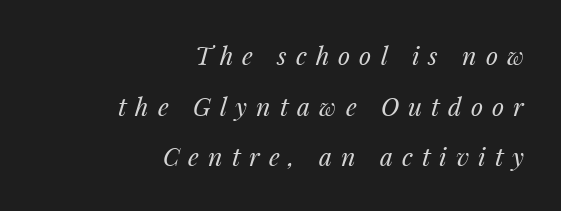
On a weight scale, this lands at 450 or below. Is the letter spacing exaggerated? Yes — the characters are pushed far apart. Just letters on the line, the space beneath them empty. Reading down the block, your eye finds every line finishing at a fixed right position. Airy leading.
